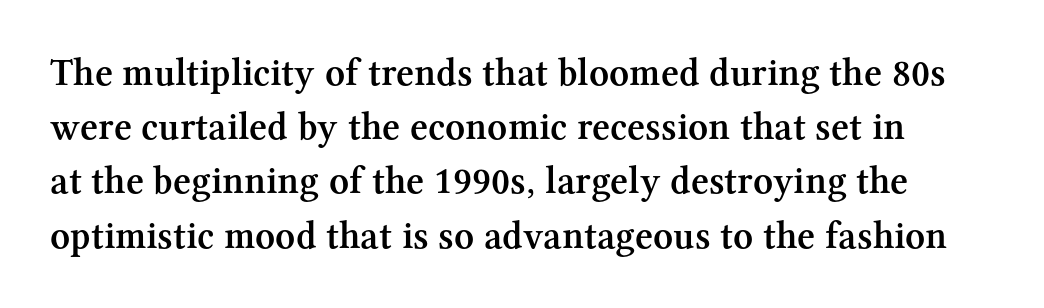
{"serif": "yes", "italic": "no", "bold": "semi", "weight": "semibold", "width": "normal", "stroke_contrast": "medium", "x_height": "medium", "monospaced": "no", "underline": "no", "line_spacing": "normal", "line_spacing_ratio": 1.39, "letter_spacing": "normal", "letter_spacing_em": 0.0, "glyph_px": 39}
